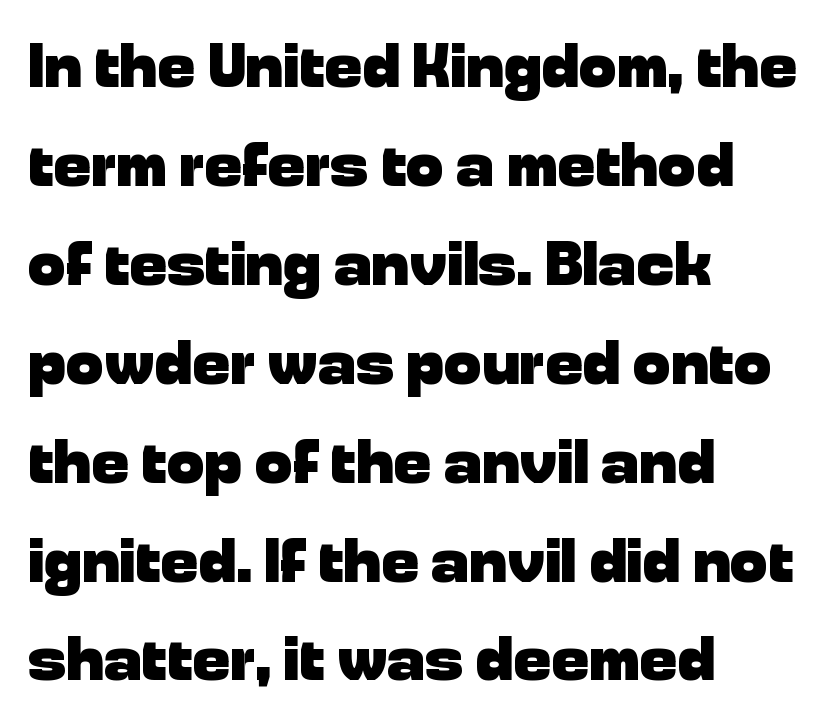
Q: Is the text bold? A: Yes.
Q: Is the text italic (slanted)? A: No, it is upright.
Q: Is the typeface a serif or a sans-serif typeface? A: Sans-serif.
Q: Is the text underlined? A: No.
Q: How is the paragraph aligned? A: Left-aligned.
Q: Is the spacing between letters normal or unusually wide? A: Normal.
Q: Is the spacing between lines tight, normal or loose? A: Normal.
Q: Width (condensed, normal, or wide)? A: Normal.
Q: Stroke contrast? A: Low.
Q: x-height? A: Medium.
Q: Monospaced? A: No.
